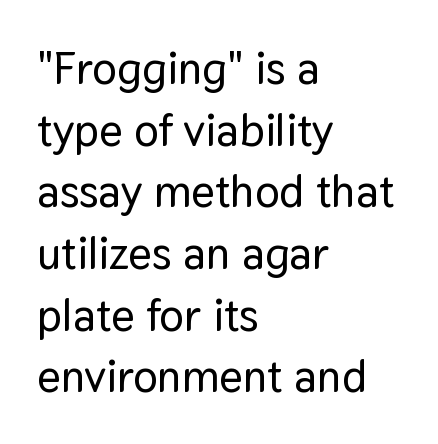
The image shows 46 px sans-serif type, upright; set left-aligned, normal line spacing (1.34x), normal letter spacing, not underlined; low stroke contrast and a medium x-height.
